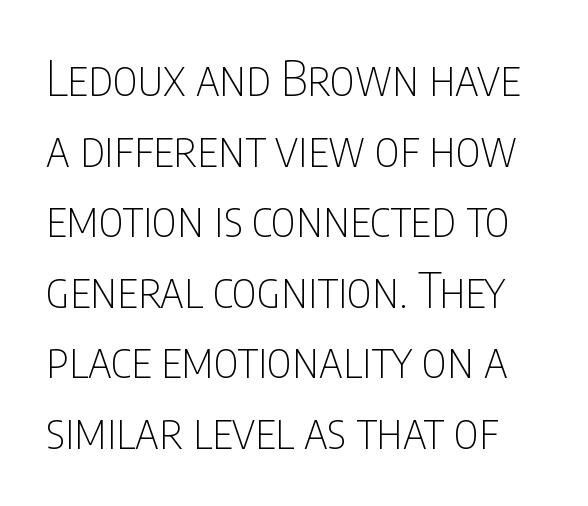
Q: Is the text bold? A: No.
Q: Is the text italic (slanted)? A: No, it is upright.
Q: Is the typeface a serif or a sans-serif typeface? A: Sans-serif.
Q: Is the text underlined? A: No.
Q: Is the spacing between letters normal or unusually wide? A: Normal.
Q: Is the spacing between lines tight, normal or loose? A: Normal.
Q: Width (condensed, normal, or wide)? A: Condensed.
Q: Stroke contrast? A: Low.
Q: x-height? A: Large.
Q: Monospaced? A: No.
